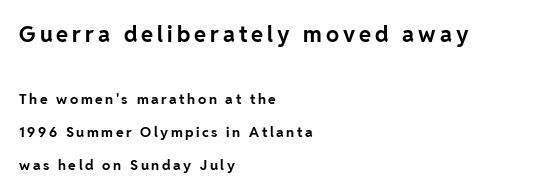
The image shows 22 px bold type, upright; set left-aligned, loose line spacing (2.36x), not underlined; the first (top) block is 1.57x larger.
